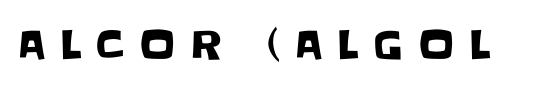
The type is letterspaced generously, with wide tracking. The glyphs are unaccompanied by any horizontal stroke below them. The face used here is a sans, in the tradition of grotesques and geometrics. The specimen reads as upright at a glance. The letters advance in unequal steps, a hallmark of proportional type.
